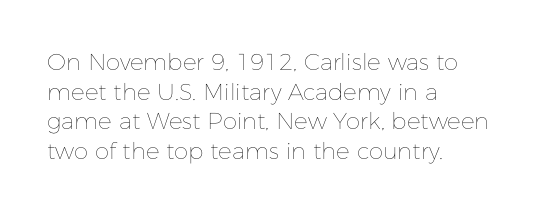
Q: Is the text bold? A: No.
Q: Is the text italic (slanted)? A: No, it is upright.
Q: Is the text underlined? A: No.
Q: How is the paragraph aligned? A: Left-aligned.
Q: Is the spacing between letters normal or unusually wide? A: Normal.
Q: Is the spacing between lines tight, normal or loose? A: Normal.
